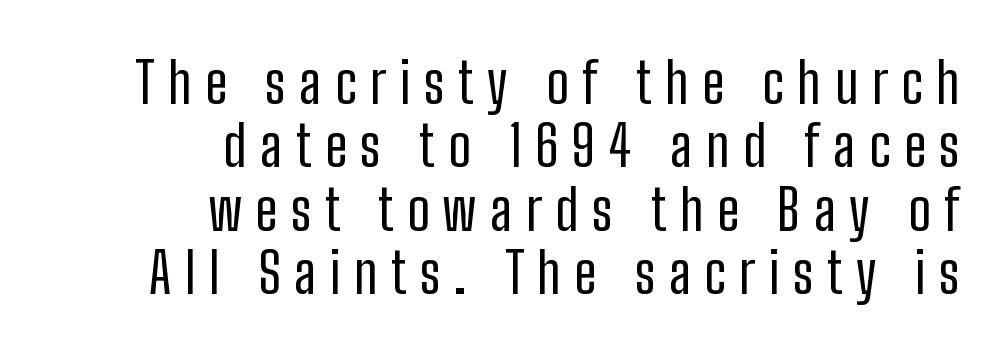
Q: Is the text bold? A: No.
Q: Is the text italic (slanted)? A: No, it is upright.
Q: Is the typeface a serif or a sans-serif typeface? A: Sans-serif.
Q: Is the text underlined? A: No.
Q: How is the paragraph aligned? A: Right-aligned.
Q: Is the spacing between letters normal or unusually wide? A: Unusually wide.
Q: Is the spacing between lines tight, normal or loose? A: Tight.
Q: Width (condensed, normal, or wide)? A: Condensed.
Q: Stroke contrast? A: Low.
Q: x-height? A: Medium.
Q: Monospaced? A: No.
